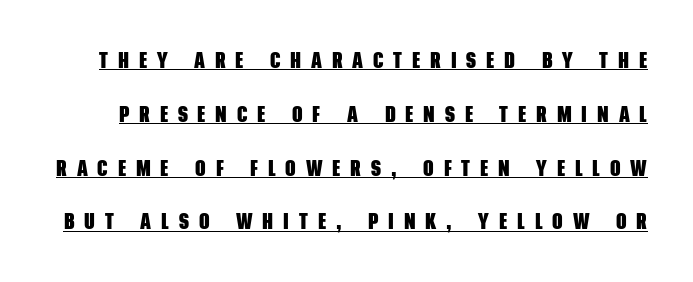
Q: Is the text bold? A: Yes.
Q: Is the text underlined? A: Yes.
Q: Is the spacing between letters normal or unusually wide? A: Unusually wide.
Q: Is the spacing between lines tight, normal or loose? A: Loose.
